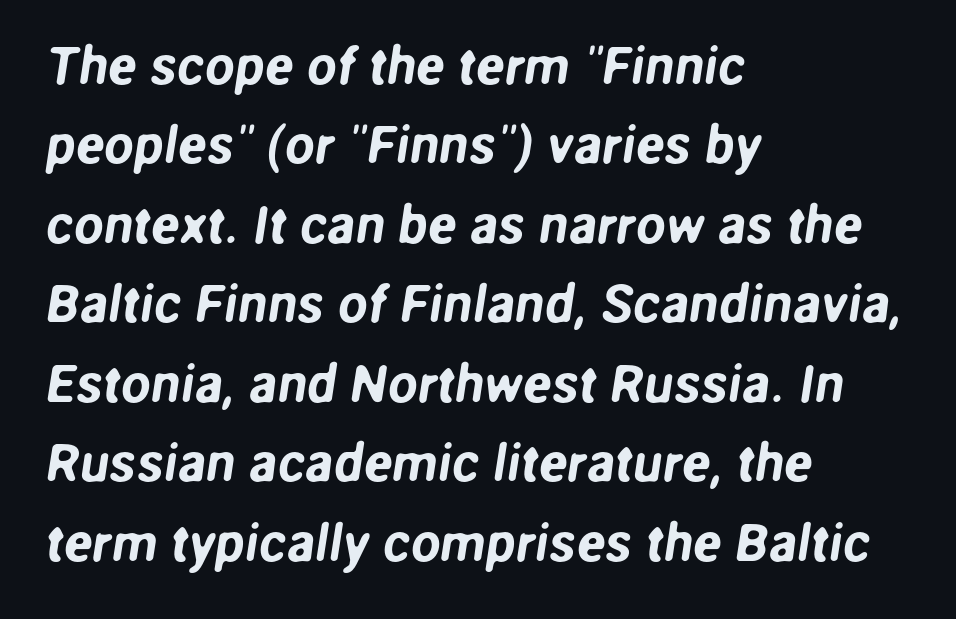
Baseline-to-baseline distance is the conventional proportion of letter height. The foot of each line stays bare and open. Does the type have serifs? No, each stem ends abruptly. Line beginnings align vertically; line endings do not. Letter spacing: default.
